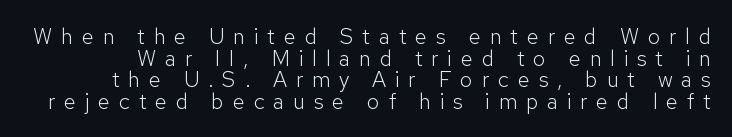
The image shows 22 px text type, upright; set tight line spacing (0.98x), unusually wide letter spacing (+0.4 em), not underlined.
